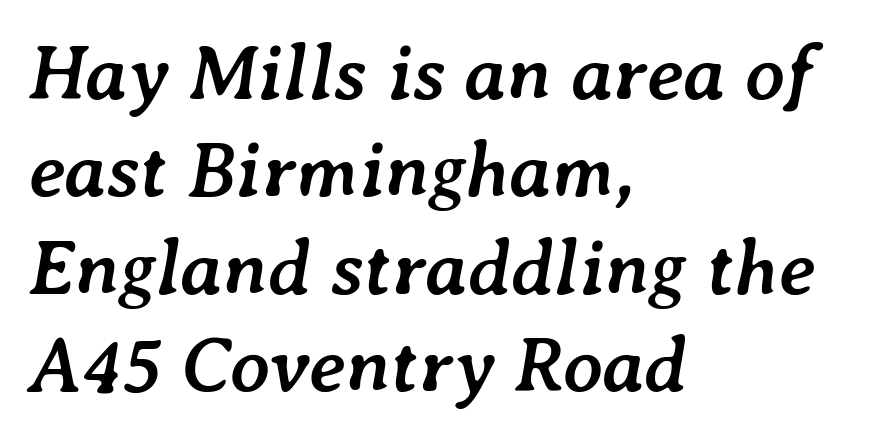
{"italic": "yes", "lean": "right", "slant_degrees": 7, "bold": "yes", "weight": "semibold", "width": "normal", "stroke_contrast": "low", "x_height": "medium", "monospaced": "no", "underline": "no", "align": "left", "line_spacing": "normal", "line_spacing_ratio": 1.25, "letter_spacing": "normal", "letter_spacing_em": 0.0, "glyph_px": 78}
